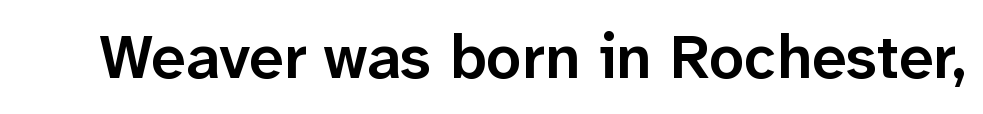
The passage shown is typed in a proportional face where columns would drift. Decoration check: the copy has no underline. Tracking here is standard; glyphs follow each other at the usual distance. Serif or sans? Sans — the stroke terminals are bare.
